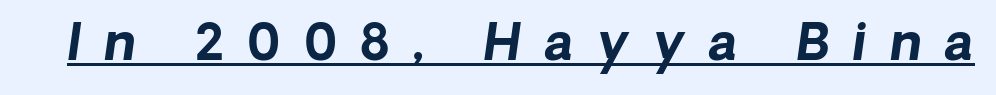
These lines were composed using italics. Bold? Absolutely — the strokes are thick and heavy. Here the designer chose a conventional face with non-uniform glyph widths. Compared with typical body copy, the letter spacing here is much looser. The lettering is marked with a stroke running underneath it.
